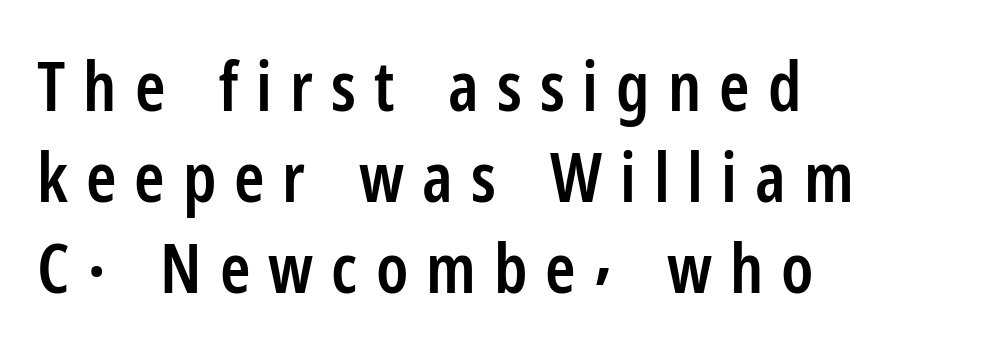
{"serif": "no", "italic": "no", "bold": "semi", "weight": "semibold", "width": "condensed", "stroke_contrast": "low", "x_height": "medium", "monospaced": "no", "underline": "no", "align": "left", "line_spacing": "normal", "line_spacing_ratio": 1.32, "letter_spacing": "wide", "letter_spacing_em": 0.26, "glyph_px": 69}
